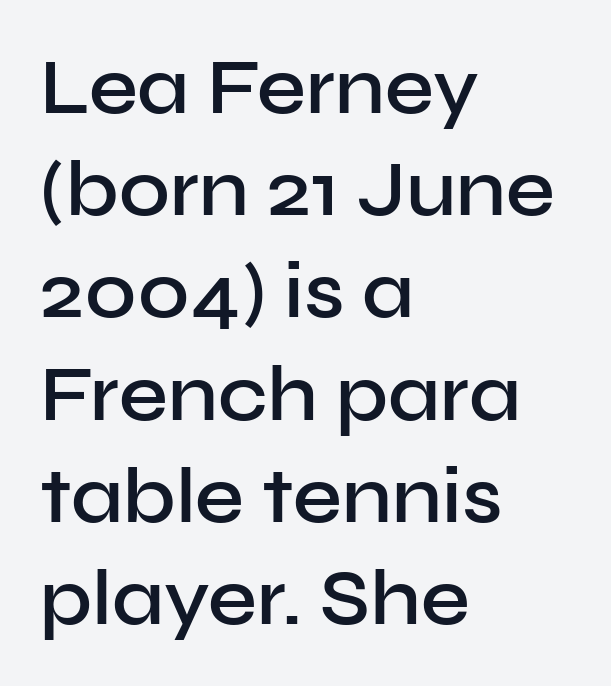
Vertical strokes here are truly vertical. Nope, no serifs anywhere on these letters. This sample uses plain, unmodified letter spacing. Underline: absent. The passage shown is semibold, sitting just below true bold.
